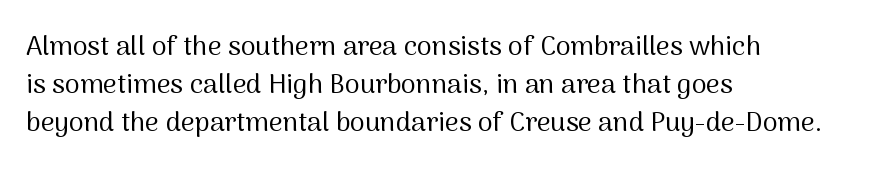
The image shows 27 px text type, upright; set left-aligned, normal line spacing (1.41x), normal letter spacing, not underlined.
